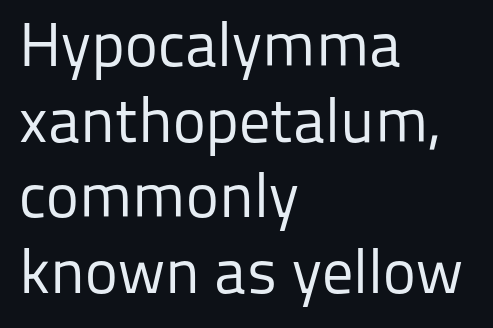
Q: Is the text bold? A: No.
Q: Is the text italic (slanted)? A: No, it is upright.
Q: Is the typeface a serif or a sans-serif typeface? A: Sans-serif.
Q: Is the text underlined? A: No.
Q: How is the paragraph aligned? A: Left-aligned.
Q: Is the spacing between letters normal or unusually wide? A: Normal.
Q: Width (condensed, normal, or wide)? A: Normal.
Q: Stroke contrast? A: Low.
Q: x-height? A: Medium.
Q: Monospaced? A: No.
